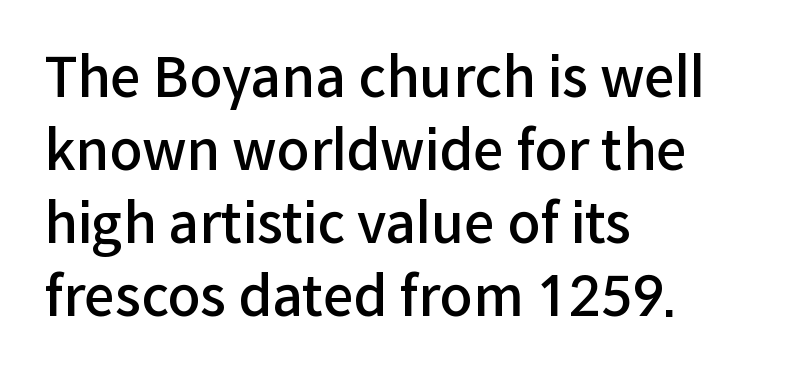
Compared with a centered layout, this one pins lines to the left instead. The typography opts for an upright posture over an oblique one. Unmarked baselines from the first word to the last. The face used here is a semibold: visibly heavier than regular, lighter than bold. Are there feet on the stems? There aren't — it's a sans. Does the leading feel generous? No, just average.
